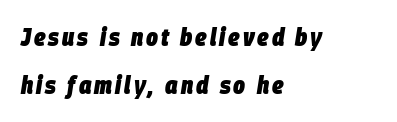
Q: Is the text bold? A: Yes.
Q: Is the text italic (slanted)? A: Yes, it leans right by about 9 degrees.
Q: Is the text underlined? A: No.
Q: How is the paragraph aligned? A: Left-aligned.
Q: Is the spacing between lines tight, normal or loose? A: Loose.
